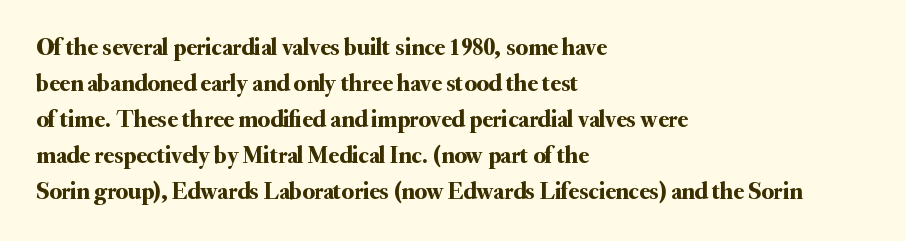
{"italic": "no", "underline": "no", "align": "left", "line_spacing": "normal", "line_spacing_ratio": 1.5, "letter_spacing": "normal", "letter_spacing_em": 0.0, "glyph_px": 24}
